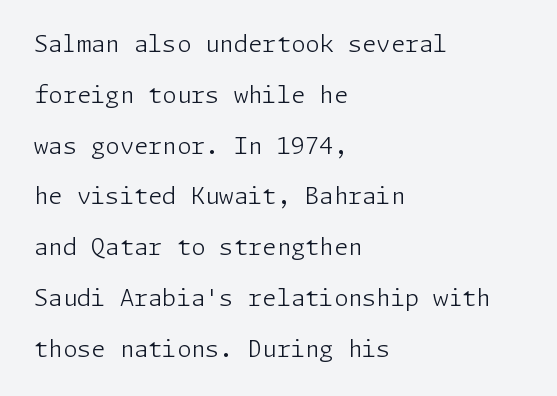
{"italic": "no", "bold": "no", "underline": "no", "align": "left", "line_spacing": "loose", "line_spacing_ratio": 2.21, "letter_spacing": "normal", "letter_spacing_em": 0.0, "glyph_px": 23}
